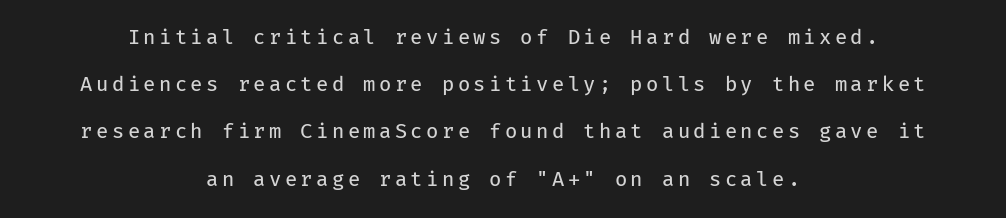
The image shows 20 px text type, upright; set centered, loose line spacing (2.36x), not underlined.
